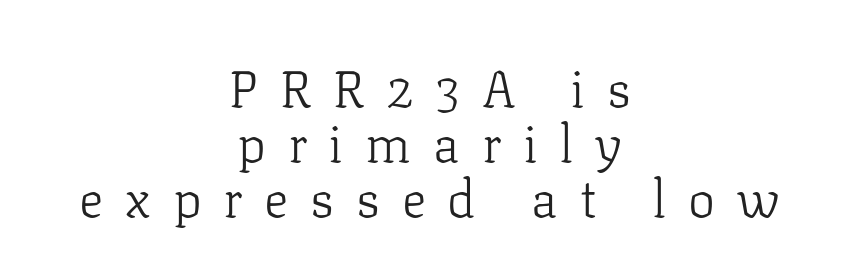
Q: Is the text bold? A: No.
Q: Is the text italic (slanted)? A: No, it is upright.
Q: Is the typeface a serif or a sans-serif typeface? A: Serif.
Q: Is the text underlined? A: No.
Q: How is the paragraph aligned? A: Centered.
Q: Is the spacing between letters normal or unusually wide? A: Unusually wide.
Q: Is the spacing between lines tight, normal or loose? A: Tight.
Q: Width (condensed, normal, or wide)? A: Normal.
Q: Stroke contrast? A: Low.
Q: x-height? A: Medium.
Q: Monospaced? A: No.
